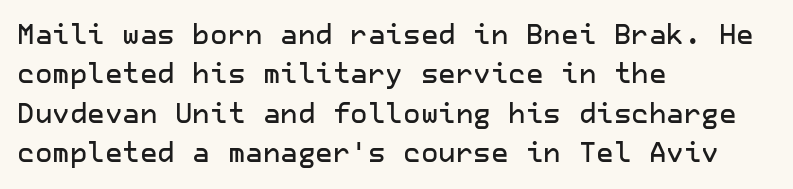
Q: Is the text italic (slanted)? A: No, it is upright.
Q: Is the text underlined? A: No.
Q: How is the paragraph aligned? A: Left-aligned.
Q: Is the spacing between letters normal or unusually wide? A: Normal.
Q: Is the spacing between lines tight, normal or loose? A: Normal.
